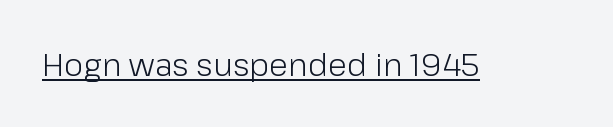
Does a line run under the words? Yes, clearly. Words appear dense and cohesive because spacing is normal. Note the varied advance widths — an 'i' is clearly narrower than an 'm'. No feet cap the strokes, marking this as sans-serif type.
